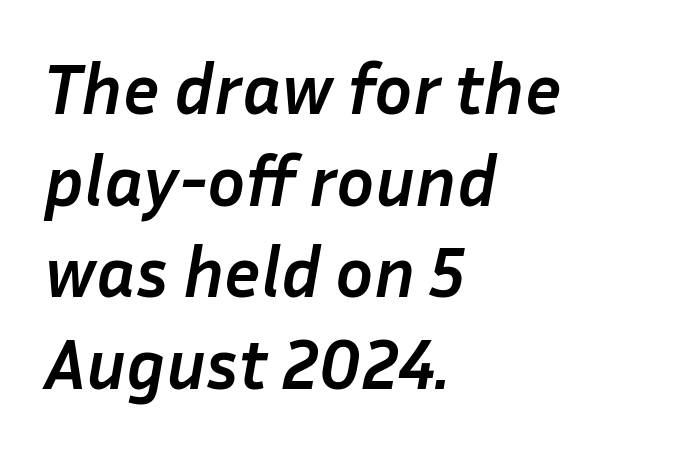
{"italic": "yes", "lean": "right", "slant_degrees": 10, "bold": "yes", "weight": "semibold", "width": "normal", "stroke_contrast": "low", "x_height": "medium", "monospaced": "no", "underline": "no", "align": "left", "line_spacing": "normal", "line_spacing_ratio": 1.29, "letter_spacing": "normal", "letter_spacing_em": 0.0, "glyph_px": 71}
